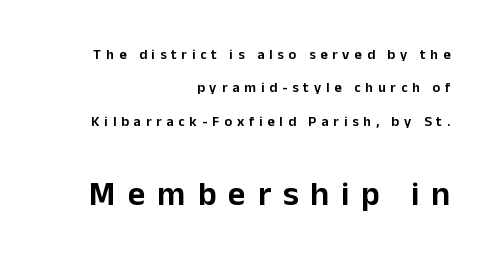
The image shows 34 px sans-serif type, upright; set right-aligned, loose line spacing (2.39x), unusually wide letter spacing (+0.35 em), not underlined; the second (bottom) block is 2.43x larger; low stroke contrast and a medium x-height.
